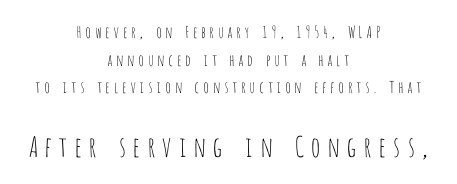
The image shows 28 px thin, condensed sans-serif type, upright; set centered, line spacing 1.73x, unusually wide letter spacing (+0.2 em), not underlined; the second (bottom) block is 1.75x larger; low stroke contrast and a large x-height.
